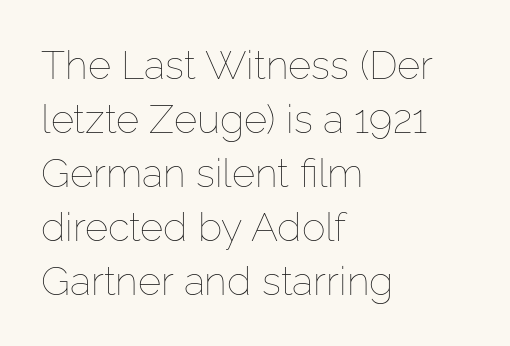
{"italic": "no", "bold": "no", "weight": "thin", "width": "normal", "stroke_contrast": "low", "x_height": "medium", "monospaced": "no", "underline": "no", "align": "left", "line_spacing": "normal", "line_spacing_ratio": 1.35, "letter_spacing": "normal", "letter_spacing_em": 0.0, "glyph_px": 40}
